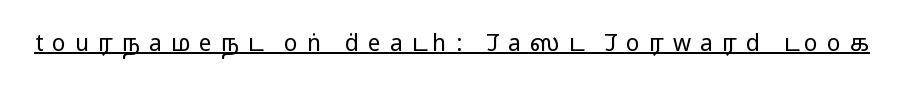
The image shows 23 px text type, upright; set unusually wide letter spacing (+0.39 em), underlined.
